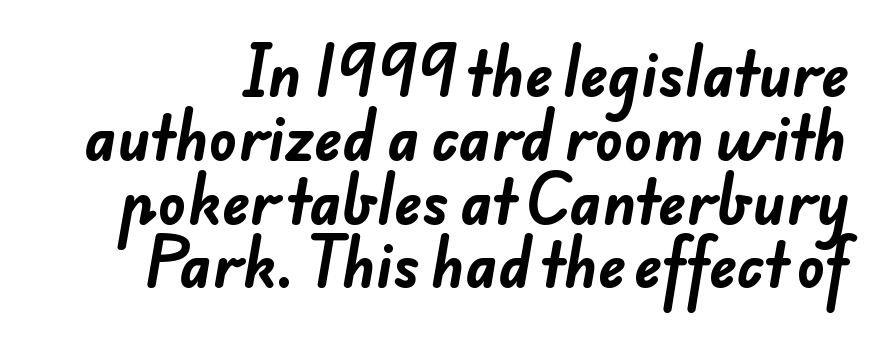
Q: Is the text bold? A: Yes.
Q: Is the typeface a serif or a sans-serif typeface? A: Sans-serif.
Q: Is the text underlined? A: No.
Q: Is the spacing between letters normal or unusually wide? A: Normal.
Q: Is the spacing between lines tight, normal or loose? A: Tight.
Q: Width (condensed, normal, or wide)? A: Normal.
Q: Stroke contrast? A: Low.
Q: x-height? A: Small.
Q: Monospaced? A: No.
